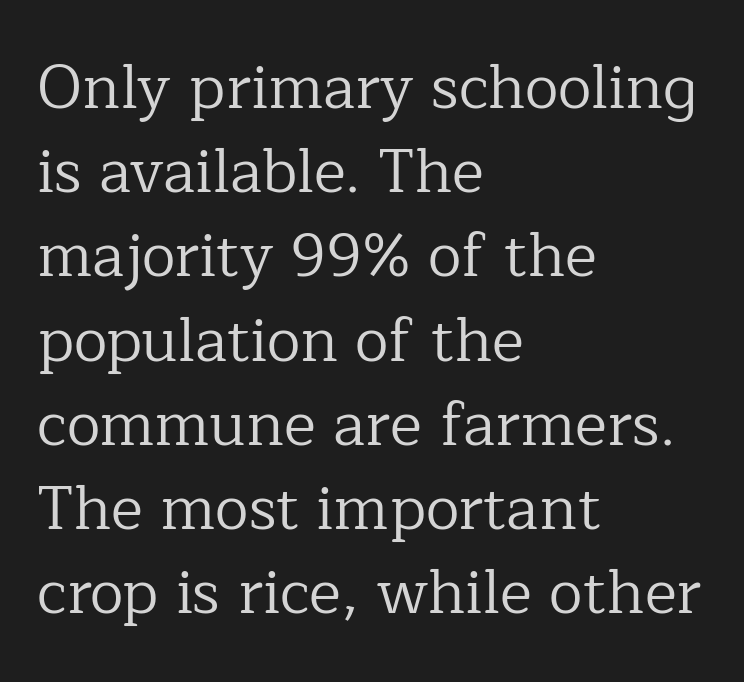
The image shows 61 px regular-weight serif type, upright; set left-aligned, normal line spacing (1.38x), normal letter spacing, not underlined; low stroke contrast and a medium x-height.
